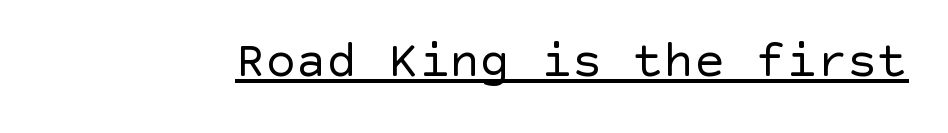
Q: Is the text bold? A: No.
Q: Is the text italic (slanted)? A: No, it is upright.
Q: Is the typeface a serif or a sans-serif typeface? A: Sans-serif.
Q: Is the text underlined? A: Yes.
Q: Is the spacing between letters normal or unusually wide? A: Normal.
Q: Width (condensed, normal, or wide)? A: Normal.
Q: x-height? A: Large.
